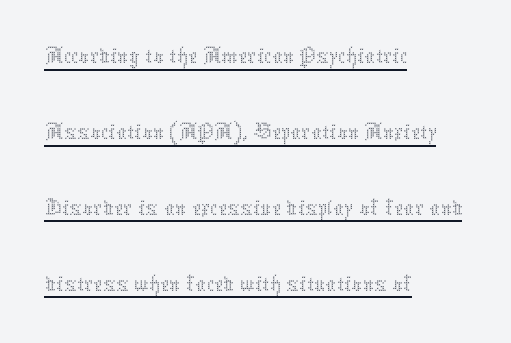
Is the letter spacing exaggerated? No — it looks like the ordinary default. Varying glyph widths throughout — classic text-font behaviour. This is underlined copy, the kind a proofreader might mark for attention. Horizontal bands of white between lines are of average thickness. Nothing heavy about these letters — not bold at all.
